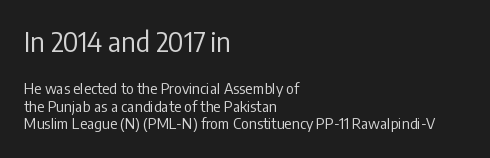
The image shows 27 px text type, upright; set left-aligned, line spacing 1.19x, normal letter spacing, not underlined; the first (top) block is 1.8x larger.
